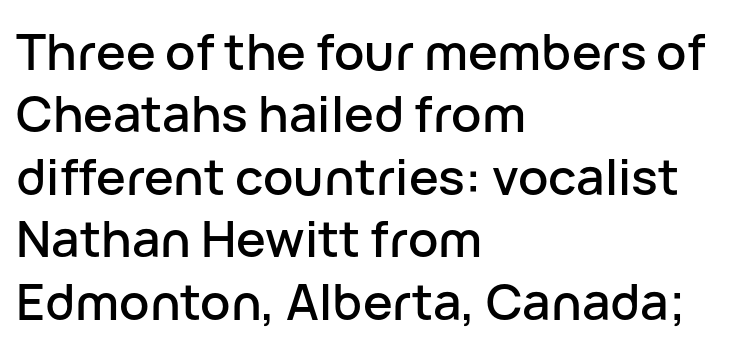
Each row of text sits above clean, open space. Inter-character spacing is left at the font's built-in metrics. The lettering holds an erect, upright posture throughout. Varying glyph widths throughout — classic text-font behaviour. Honestly, the row spacing looks completely unremarkable. One-word summary of the alignment: left.
